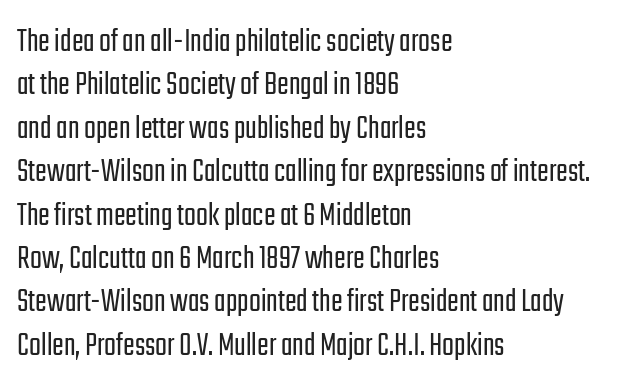
The image shows 35 px light, condensed sans-serif type, upright; set left-aligned, line spacing 1.24x, normal letter spacing, not underlined; low stroke contrast and a medium x-height.
